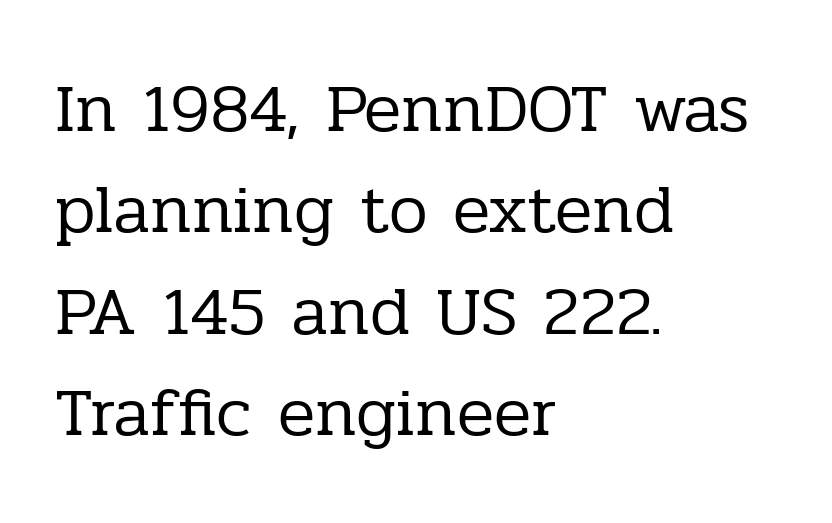
The strokes are not fattened; the text isn't bold. Compared with a centered layout, this one pins lines to the left instead. This rendering leaves character spacing at its baseline value. The letters stand straight up with perfectly vertical stems.
